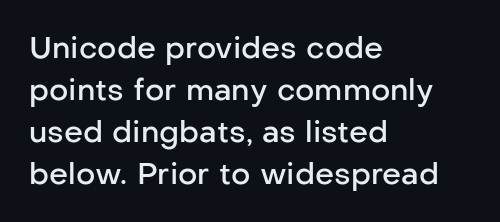
{"serif": "no", "italic": "no", "bold": "semi", "weight": "semibold", "width": "normal", "stroke_contrast": "low", "x_height": "medium", "monospaced": "no", "underline": "no", "align": "left", "line_spacing": "normal", "line_spacing_ratio": 1.4, "letter_spacing": "normal", "letter_spacing_em": 0.0, "glyph_px": 30}
